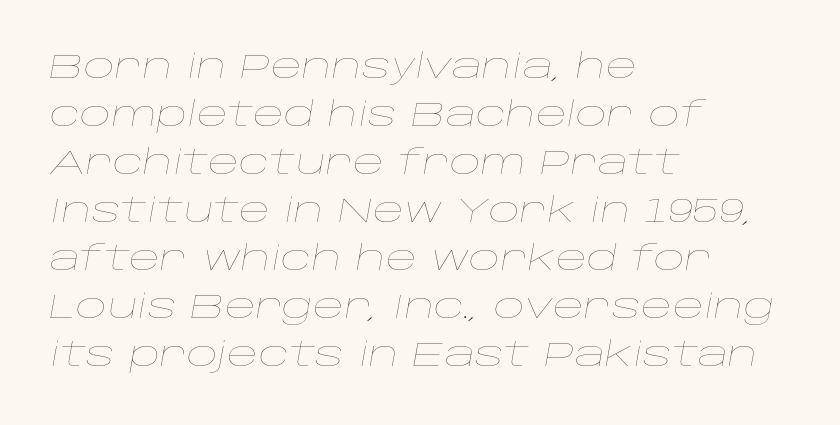
Do the characters align in a grid? No, the font is proportional. The gap between lines stays unmarked. The passage shown leans; its letterforms are oblique. This is not heavy type; no bold has been used.
